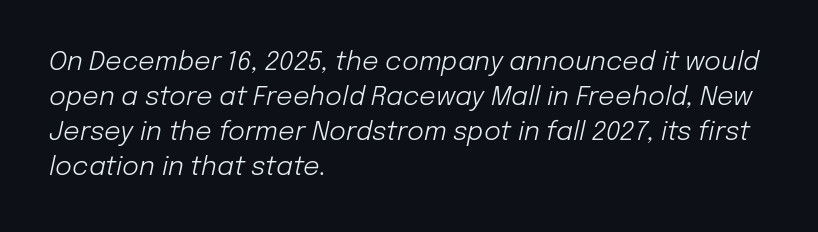
A normal amount of white space separates one row of letters from the next. Look at the tracking — it's just the regular setting, nothing added. Underlining? Definitely not there. Weight class: somewhere from thin through regular.
